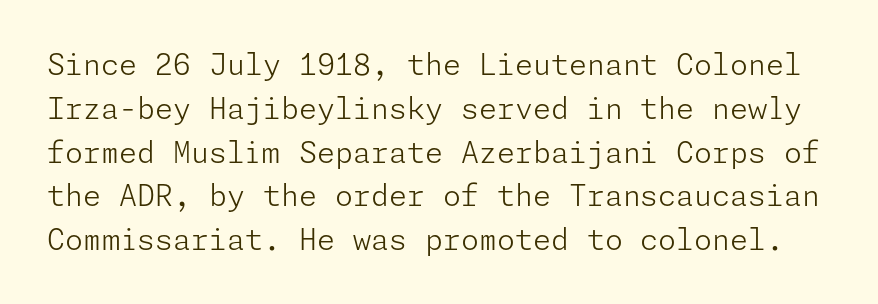
The image shows 29 px light sans-serif type, upright; set normal line spacing (1.51x), normal letter spacing, not underlined; low stroke contrast and a medium x-height.
